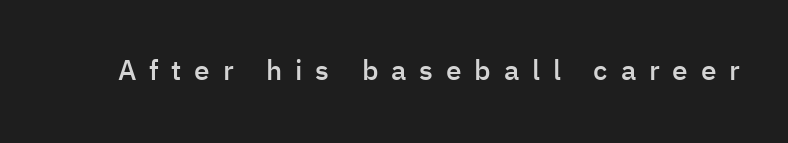
The image shows 28 px semibold sans-serif type, upright; set unusually wide letter spacing (+0.46 em), not underlined; low stroke contrast and a medium x-height.
